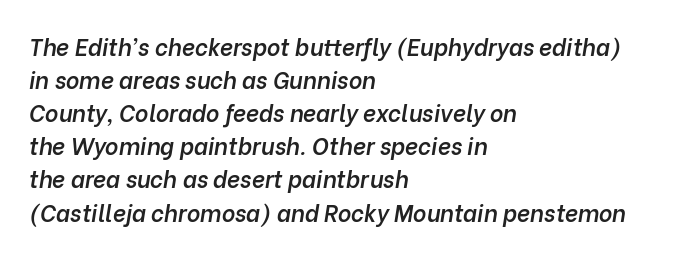
Q: Is the text bold? A: Semi-bold.
Q: Is the text italic (slanted)? A: Yes, it leans right by about 10 degrees.
Q: Is the text underlined? A: No.
Q: How is the paragraph aligned? A: Left-aligned.
Q: Is the spacing between letters normal or unusually wide? A: Normal.
Q: Is the spacing between lines tight, normal or loose? A: Normal.
